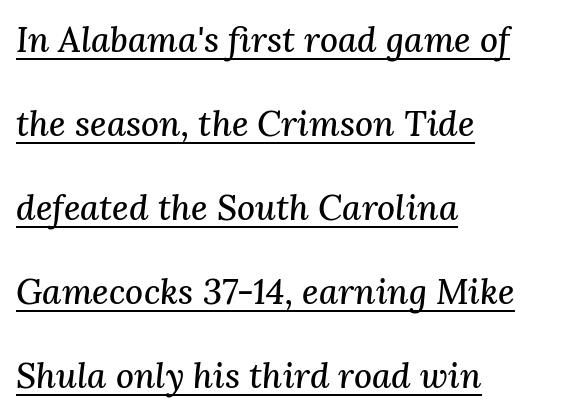
The image shows 35 px serif type, italic (leaning right); set left-aligned, loose line spacing (2.4x), normal letter spacing, underlined; medium stroke contrast and a medium x-height.
